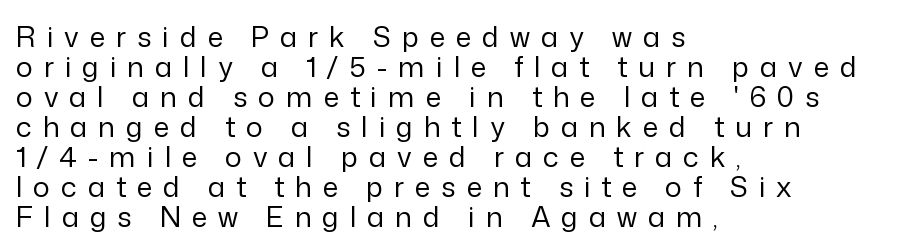
{"serif": "no", "italic": "no", "bold": "no", "weight": "regular", "width": "normal", "stroke_contrast": "low", "x_height": "medium", "monospaced": "no", "underline": "no", "align": "left", "line_spacing": "tight", "line_spacing_ratio": 1.07, "letter_spacing": "wide", "letter_spacing_em": 0.39, "glyph_px": 28}
